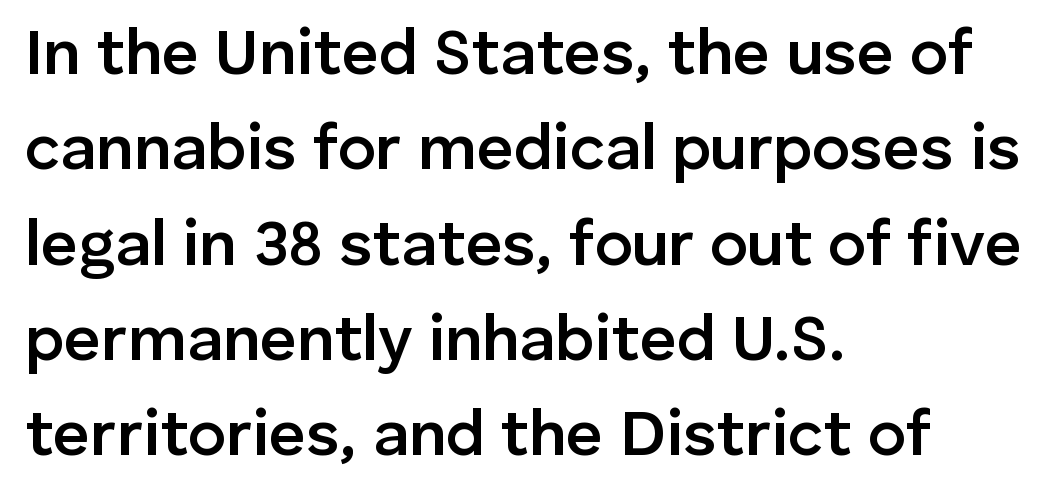
{"serif": "no", "italic": "no", "bold": "semi", "weight": "semibold", "width": "normal", "stroke_contrast": "low", "x_height": "medium", "monospaced": "no", "underline": "no", "align": "left", "line_spacing": "normal", "line_spacing_ratio": 1.49, "letter_spacing": "normal", "letter_spacing_em": 0.0, "glyph_px": 64}
